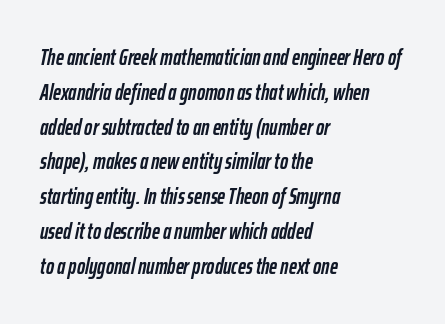
{"italic": "yes", "lean": "right", "slant_degrees": 12, "bold": "yes", "underline": "no", "align": "left", "line_spacing": "normal", "line_spacing_ratio": 1.58, "letter_spacing": "normal", "letter_spacing_em": 0.0, "glyph_px": 22}
